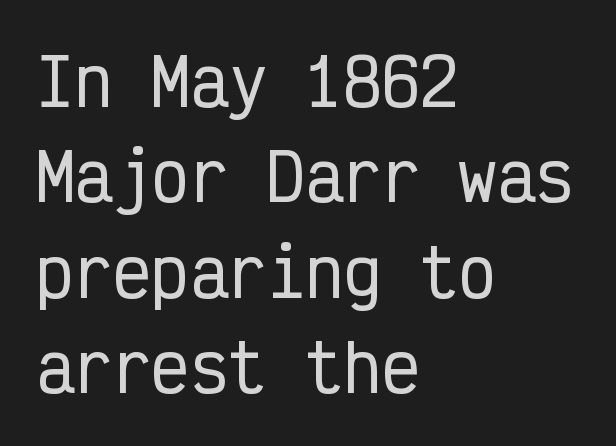
{"serif": "no", "italic": "no", "width": "condensed", "stroke_contrast": "low", "x_height": "medium", "monospaced": "yes", "underline": "no", "align": "left", "line_spacing": "normal", "line_spacing_ratio": 1.49, "letter_spacing": "normal", "letter_spacing_em": 0.0, "glyph_px": 64}
